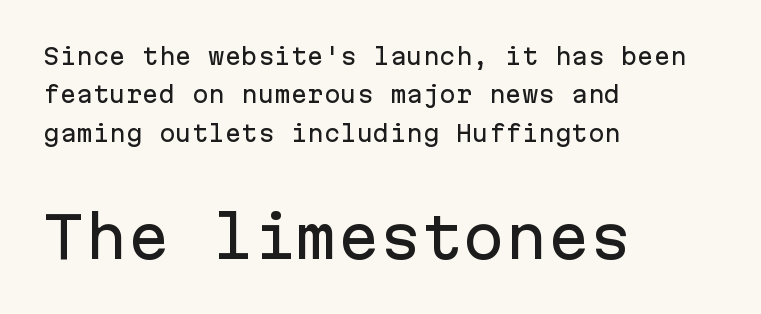
Q: Is the text italic (slanted)? A: No, it is upright.
Q: Is the typeface a serif or a sans-serif typeface? A: Sans-serif.
Q: Is the text underlined? A: No.
Q: How is the paragraph aligned? A: Left-aligned.
Q: Is the spacing between letters normal or unusually wide? A: Normal.
Q: Which block of text is set in a larger size, the first (top) or the second (bottom)? A: The second (bottom) one.
Q: Width (condensed, normal, or wide)? A: Normal.
Q: Stroke contrast? A: Low.
Q: x-height? A: Medium.
Q: Monospaced? A: Yes.
